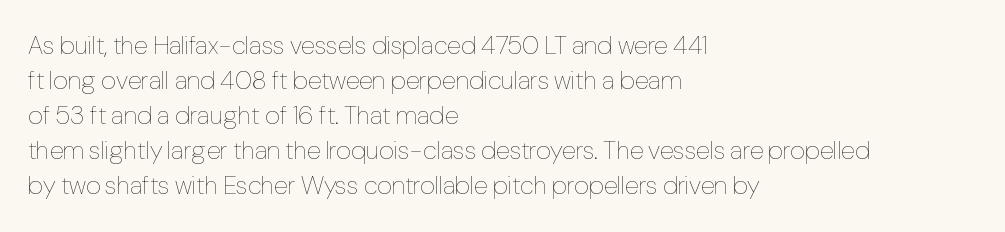
{"italic": "no", "bold": "no", "underline": "no", "align": "left", "line_spacing": "normal", "line_spacing_ratio": 1.35, "letter_spacing": "normal", "letter_spacing_em": 0.0, "glyph_px": 26}
